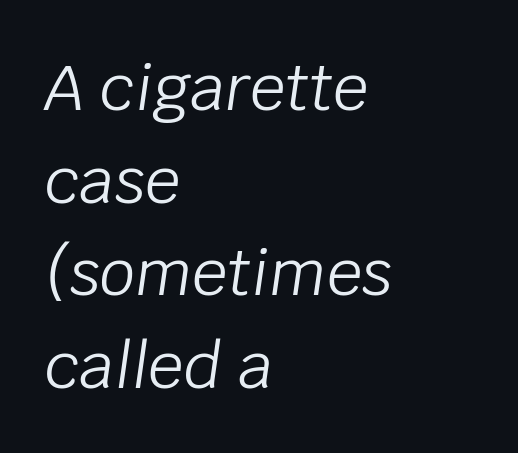
The image shows 63 px light type, italic (leaning right); set left-aligned, normal line spacing (1.47x), normal letter spacing, not underlined; low stroke contrast and a large x-height.
